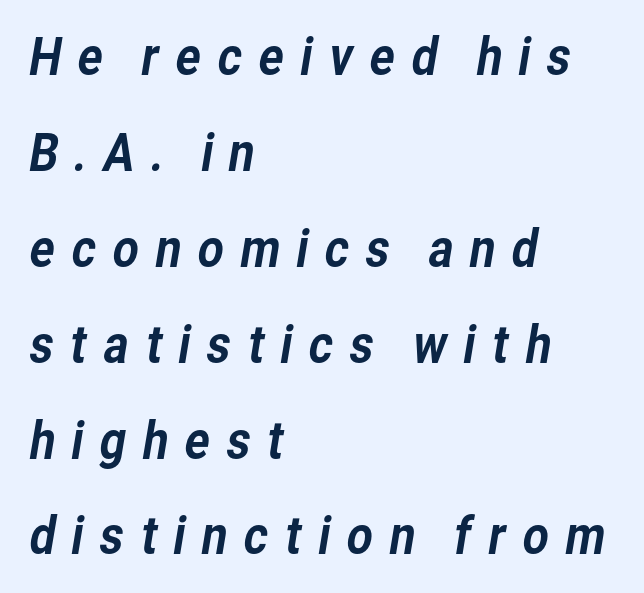
{"serif": "no", "width": "normal", "stroke_contrast": "low", "x_height": "medium", "monospaced": "no", "underline": "no", "align": "left", "line_spacing_ratio": 1.88, "letter_spacing": "wide", "letter_spacing_em": 0.27, "glyph_px": 51}
